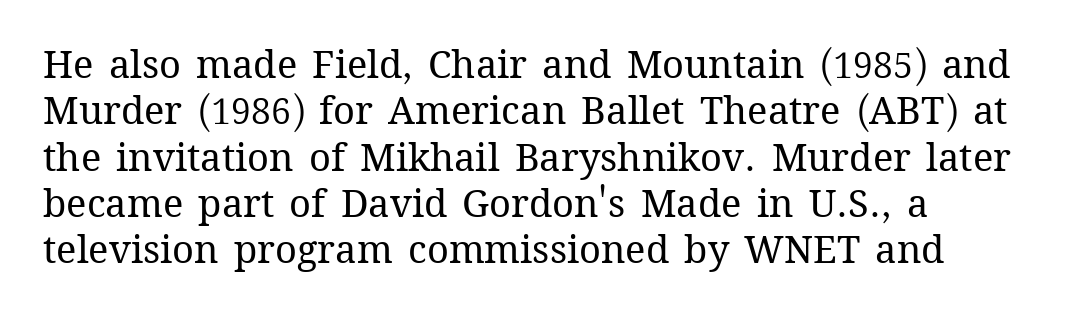
Q: Is the text bold? A: No.
Q: Is the text italic (slanted)? A: No, it is upright.
Q: Is the text underlined? A: No.
Q: How is the paragraph aligned? A: Left-aligned.
Q: Is the spacing between letters normal or unusually wide? A: Normal.
Q: Width (condensed, normal, or wide)? A: Normal.
Q: Stroke contrast? A: Medium.
Q: x-height? A: Medium.
Q: Monospaced? A: No.
